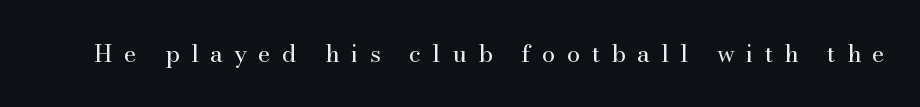
The passage shown has open, widely tracked lettering throughout. Stroke mass is kept to a normal reading level or below. The font's upright variant was chosen for this text. Bare-footed words on every line.
